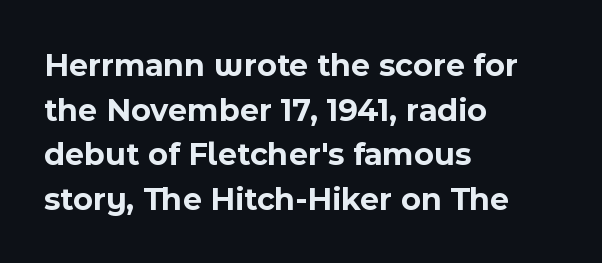
{"serif": "no", "italic": "no", "bold": "yes", "weight": "bold", "width": "normal", "x_height": "medium", "monospaced": "no", "underline": "no", "align": "left", "line_spacing": "normal", "line_spacing_ratio": 1.35, "letter_spacing": "normal", "letter_spacing_em": 0.0, "glyph_px": 33}
